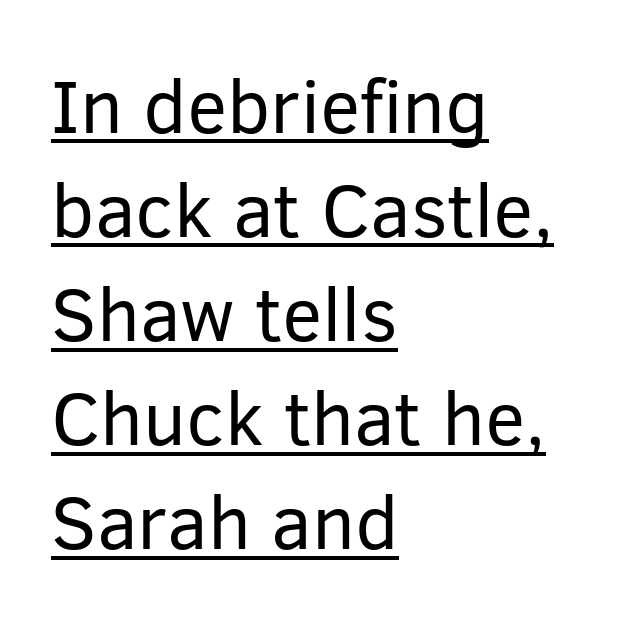
{"serif": "no", "italic": "no", "bold": "no", "weight": "regular", "width": "normal", "stroke_contrast": "low", "x_height": "medium", "monospaced": "no", "underline": "yes", "align": "left", "line_spacing": "normal", "line_spacing_ratio": 1.37, "letter_spacing": "normal", "letter_spacing_em": 0.0, "glyph_px": 76}
